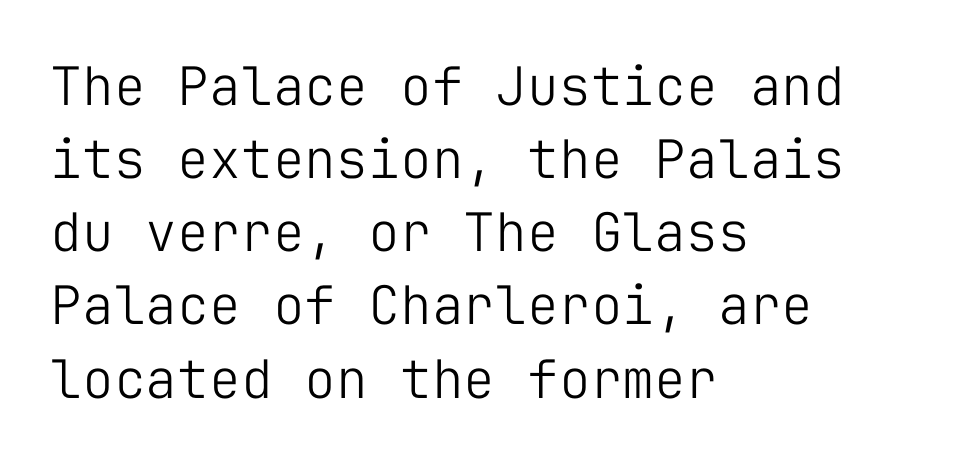
{"serif": "no", "italic": "no", "bold": "no", "weight": "light", "width": "normal", "stroke_contrast": "low", "x_height": "medium", "monospaced": "yes", "underline": "no", "align": "left", "line_spacing": "normal", "line_spacing_ratio": 1.38, "letter_spacing": "normal", "letter_spacing_em": 0.0, "glyph_px": 53}
